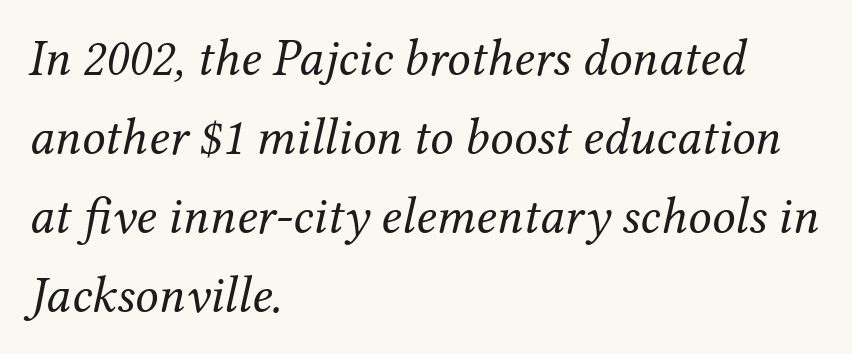
Q: Is the text bold? A: No.
Q: Is the text italic (slanted)? A: Yes, it leans right by about 12 degrees.
Q: Is the typeface a serif or a sans-serif typeface? A: Serif.
Q: Is the text underlined? A: No.
Q: How is the paragraph aligned? A: Left-aligned.
Q: Is the spacing between letters normal or unusually wide? A: Normal.
Q: Is the spacing between lines tight, normal or loose? A: Normal.
Q: Width (condensed, normal, or wide)? A: Normal.
Q: Stroke contrast? A: Medium.
Q: x-height? A: Medium.
Q: Monospaced? A: No.
